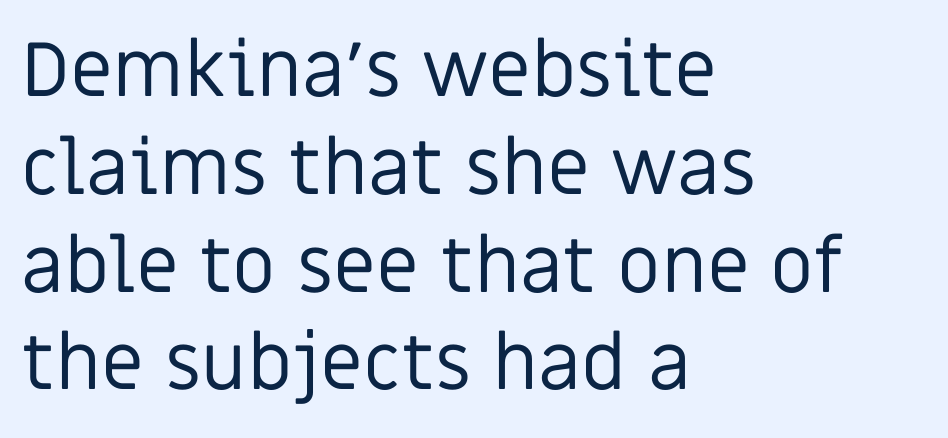
The passage shown is not bold in any degree. Each word holds together tightly as a unit, with standard inter-letter gaps. A clean baseline with only descenders dipping below it. Is there much room between lines? A standard amount, neither cramped nor airy.
